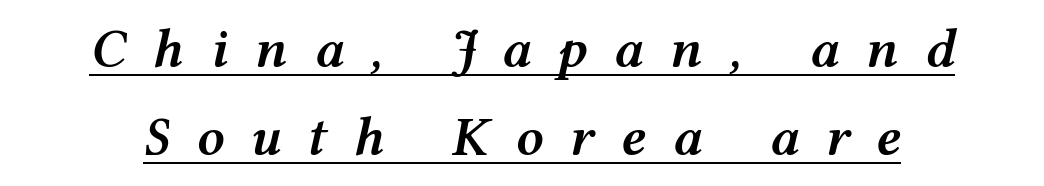
{"italic": "yes", "lean": "right", "slant_degrees": 12, "bold": "semi", "weight": "semibold", "width": "wide", "stroke_contrast": "medium", "x_height": "medium", "monospaced": "no", "underline": "yes", "line_spacing": "normal", "line_spacing_ratio": 1.6, "letter_spacing": "wide", "letter_spacing_em": 0.48, "glyph_px": 55}
